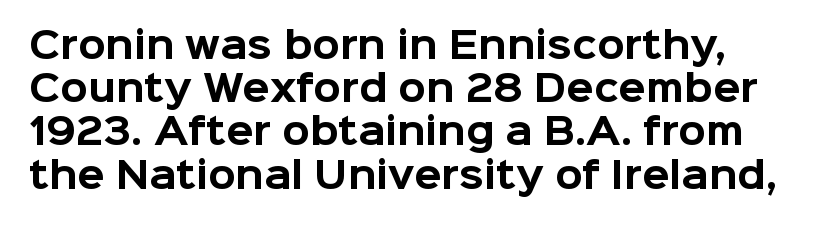
Q: Is the text bold? A: Yes.
Q: Is the text italic (slanted)? A: No, it is upright.
Q: Is the typeface a serif or a sans-serif typeface? A: Sans-serif.
Q: Is the text underlined? A: No.
Q: Is the spacing between letters normal or unusually wide? A: Normal.
Q: Width (condensed, normal, or wide)? A: Normal.
Q: Stroke contrast? A: Low.
Q: x-height? A: Medium.
Q: Monospaced? A: No.
